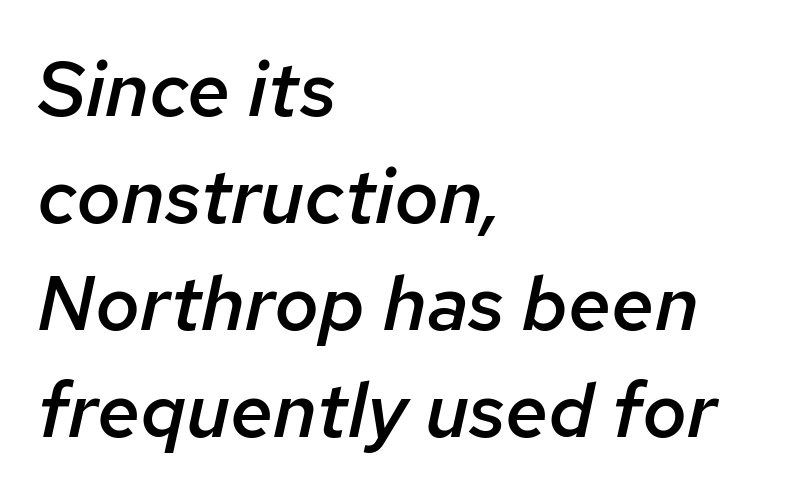
Slant detected: the letters are inclined. The lines sit at an ordinary, default distance from one another. Descenders are the only things crossing below the line. I'd describe the lettering as semibold — firm but not a full bold. Here the designer chose a conventional face with non-uniform glyph widths.
